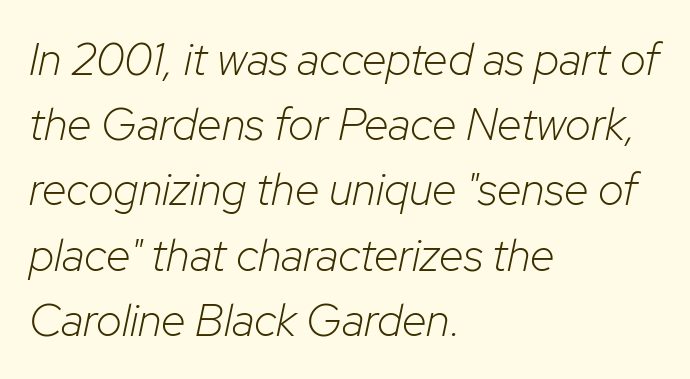
Each row of text sits above clean, open space. The horizontal fit of the characters is conventional and even. The lines in this sample share a left origin and differ only in where they stop. Stems and bowls with no extra thickness — not bold. Character widths vary here, with narrow letters taking less room than wide ones.
